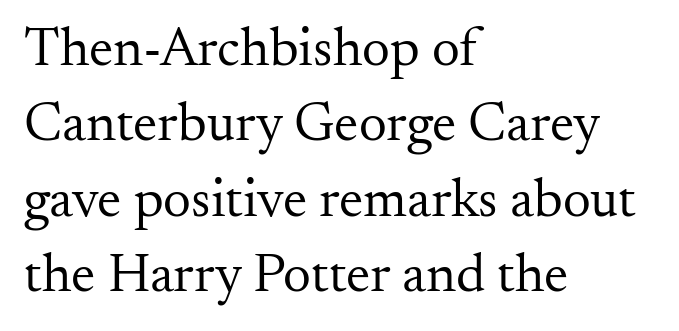
The image shows 55 px regular-weight serif type, upright; set left-aligned, normal line spacing (1.37x), normal letter spacing, not underlined; medium stroke contrast and a small x-height.
